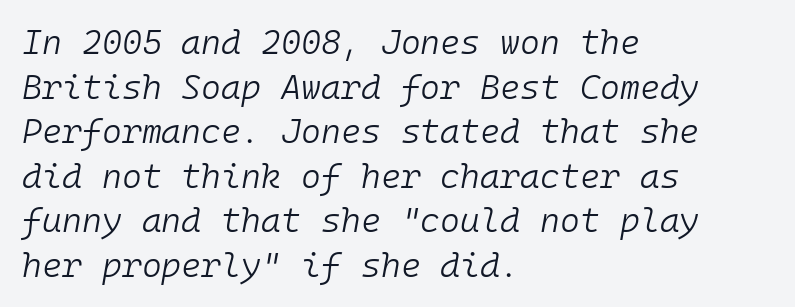
The image shows 34 px light type, italic (leaning right), monospaced; set left-aligned, normal line spacing (1.31x), normal letter spacing, not underlined; low stroke contrast and a medium x-height.
